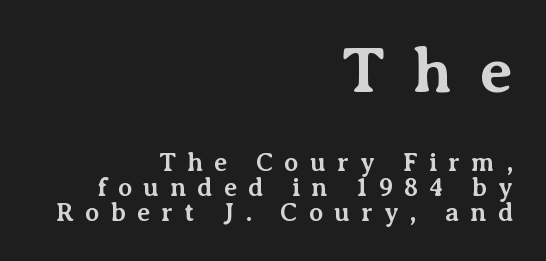
The image shows 65 px bold serif type, upright; set right-aligned, tight line spacing (0.96x), unusually wide letter spacing (+0.42 em), not underlined; the first (top) block is 2.5x larger; medium stroke contrast and a medium x-height.
